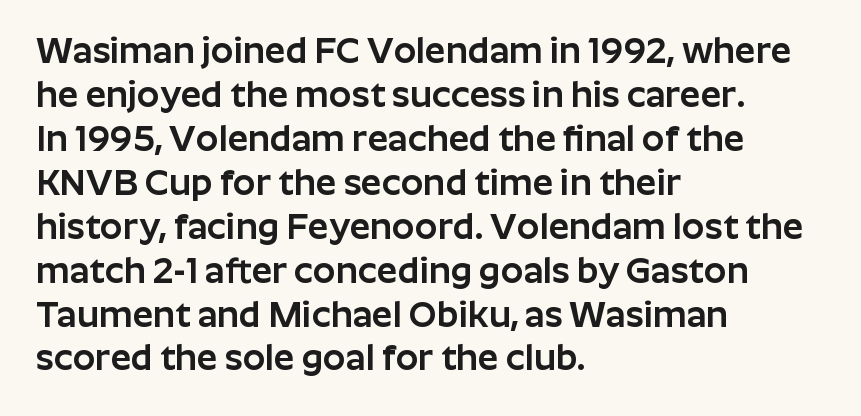
Serifs: no, the terminals of the letterforms are clean. Each letter keeps its own natural width here, so spacing adapts to shape. Check under the words: just untouched page. The setting favours the left margin, as ordinary paragraphs usually do.
